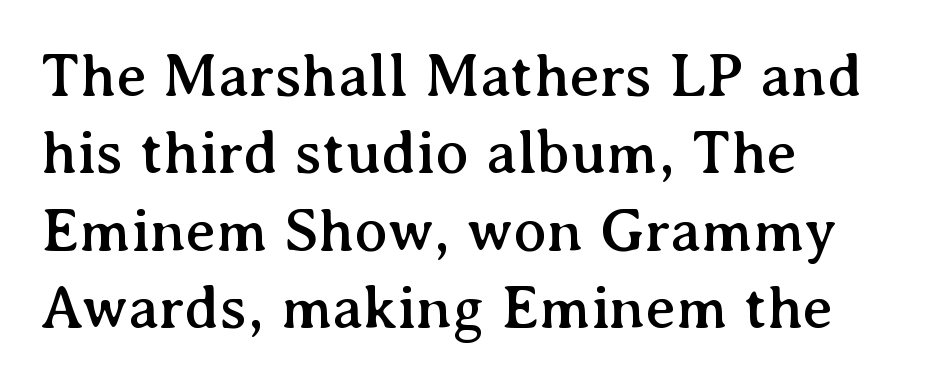
{"serif": "yes", "italic": "no", "width": "normal", "stroke_contrast": "medium", "x_height": "medium", "monospaced": "no", "underline": "no", "align": "left", "line_spacing": "normal", "line_spacing_ratio": 1.25, "letter_spacing": "normal", "letter_spacing_em": 0.0, "glyph_px": 62}
